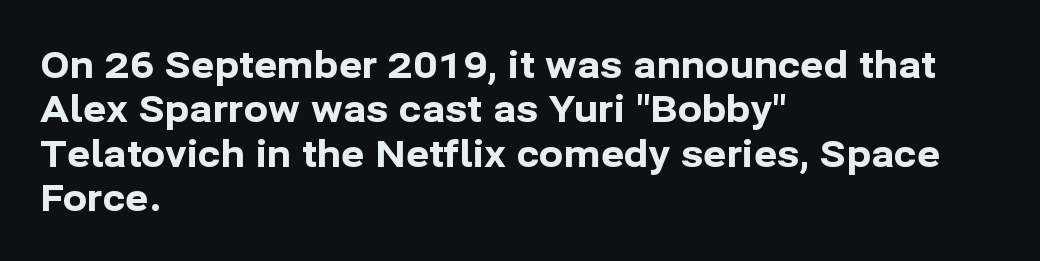
{"serif": "no", "italic": "no", "bold": "yes", "weight": "bold", "width": "normal", "stroke_contrast": "low", "x_height": "medium", "monospaced": "no", "underline": "no", "align": "left", "line_spacing_ratio": 1.23, "letter_spacing": "normal", "letter_spacing_em": 0.0, "glyph_px": 36}
